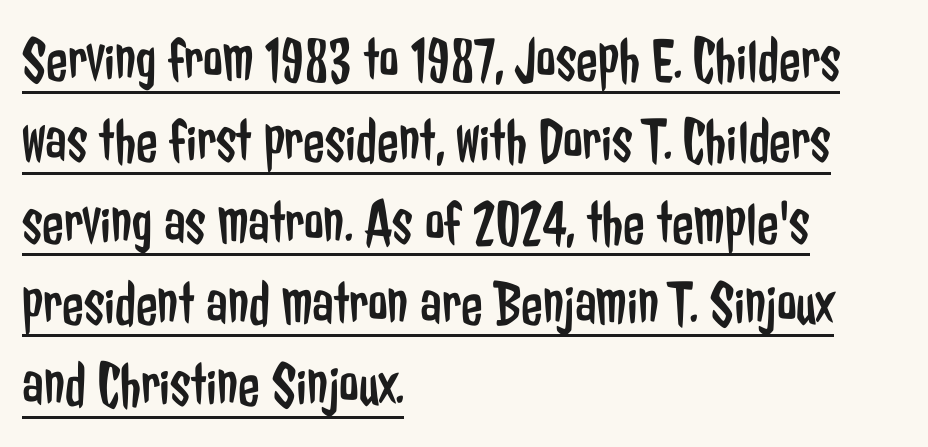
{"serif": "no", "italic": "no", "bold": "no", "weight": "regular", "width": "condensed", "stroke_contrast": "low", "x_height": "medium", "monospaced": "no", "underline": "yes", "align": "left", "line_spacing": "normal", "line_spacing_ratio": 1.29, "letter_spacing": "normal", "letter_spacing_em": 0.0, "glyph_px": 63}
